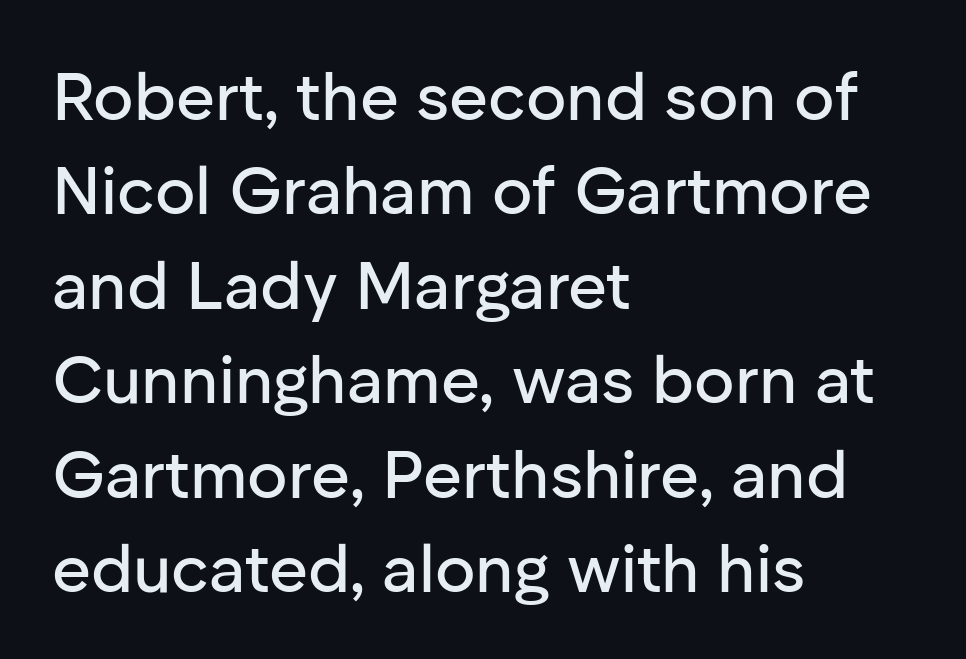
{"serif": "no", "italic": "no", "width": "normal", "stroke_contrast": "low", "x_height": "medium", "monospaced": "no", "underline": "no", "align": "left", "line_spacing": "normal", "line_spacing_ratio": 1.41, "letter_spacing": "normal", "letter_spacing_em": 0.0, "glyph_px": 67}
